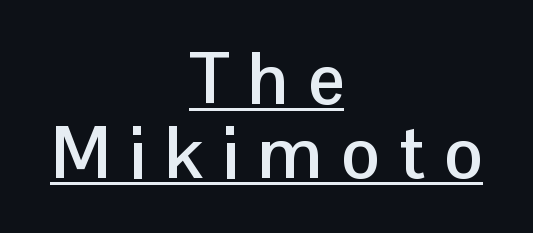
Q: Is the text bold? A: Yes.
Q: Is the text italic (slanted)? A: No, it is upright.
Q: Is the typeface a serif or a sans-serif typeface? A: Sans-serif.
Q: Is the text underlined? A: Yes.
Q: How is the paragraph aligned? A: Centered.
Q: Is the spacing between letters normal or unusually wide? A: Unusually wide.
Q: Is the spacing between lines tight, normal or loose? A: Tight.
Q: Width (condensed, normal, or wide)? A: Normal.
Q: Stroke contrast? A: Low.
Q: x-height? A: Medium.
Q: Monospaced? A: No.
